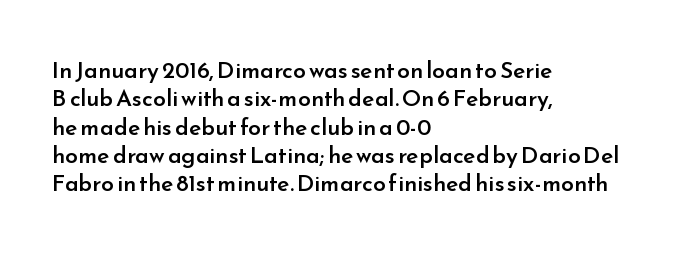
Is the letter spacing exaggerated? No — it looks like the ordinary default. Do the letters lean? They stand straight. Is the type bold? Partly — it's a semibold, heavier than regular but not fully bold. Lines of text with bare space underneath. The text block is weighted toward the left margin, trailing off unevenly rightward.
